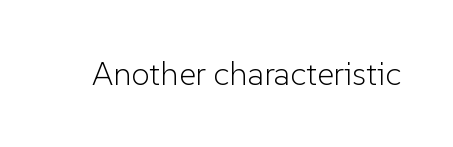
Q: Is the text bold? A: No.
Q: Is the text italic (slanted)? A: No, it is upright.
Q: Is the typeface a serif or a sans-serif typeface? A: Sans-serif.
Q: Is the text underlined? A: No.
Q: Is the spacing between letters normal or unusually wide? A: Normal.
Q: Width (condensed, normal, or wide)? A: Normal.
Q: Stroke contrast? A: Low.
Q: x-height? A: Medium.
Q: Monospaced? A: No.
